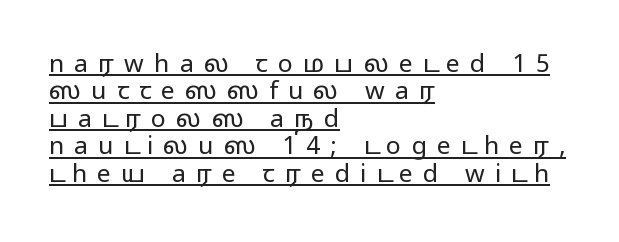
Q: Is the text bold? A: No.
Q: Is the text italic (slanted)? A: No, it is upright.
Q: Is the text underlined? A: Yes.
Q: How is the paragraph aligned? A: Left-aligned.
Q: Is the spacing between letters normal or unusually wide? A: Unusually wide.
Q: Is the spacing between lines tight, normal or loose? A: Tight.
